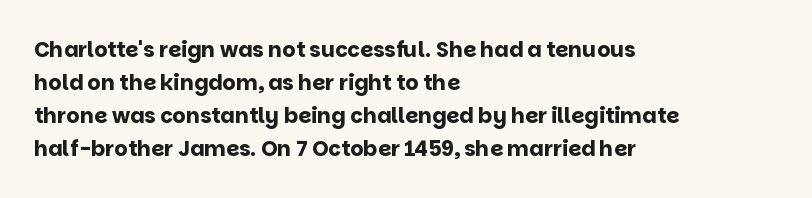
{"italic": "no", "bold": "yes", "underline": "no", "align": "left", "line_spacing": "normal", "line_spacing_ratio": 1.57, "letter_spacing": "normal", "letter_spacing_em": 0.0, "glyph_px": 21}
